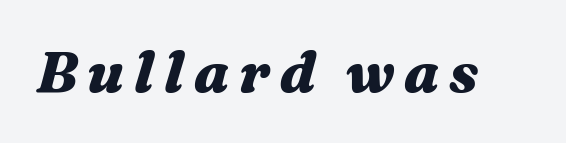
{"italic": "yes", "lean": "right", "slant_degrees": 16, "bold": "yes", "weight": "heavy", "width": "wide", "stroke_contrast": "medium", "x_height": "medium", "monospaced": "no", "underline": "no", "glyph_px": 57}
